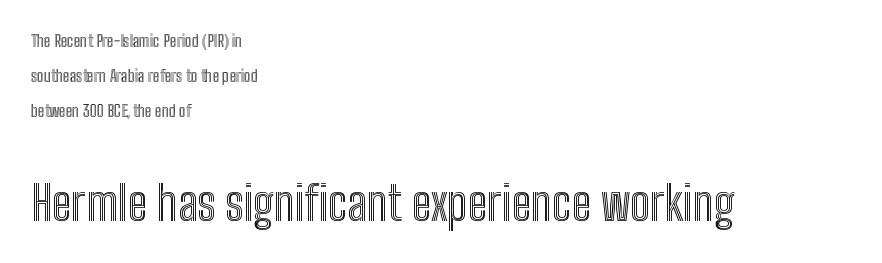
{"italic": "no", "width": "condensed", "x_height": "medium", "monospaced": "no", "underline": "no", "align": "left", "line_spacing": "loose", "line_spacing_ratio": 2.19, "letter_spacing": "normal", "letter_spacing_em": 0.0, "larger_block": "second", "size_ratio": 2.94, "glyph_px": 47}
